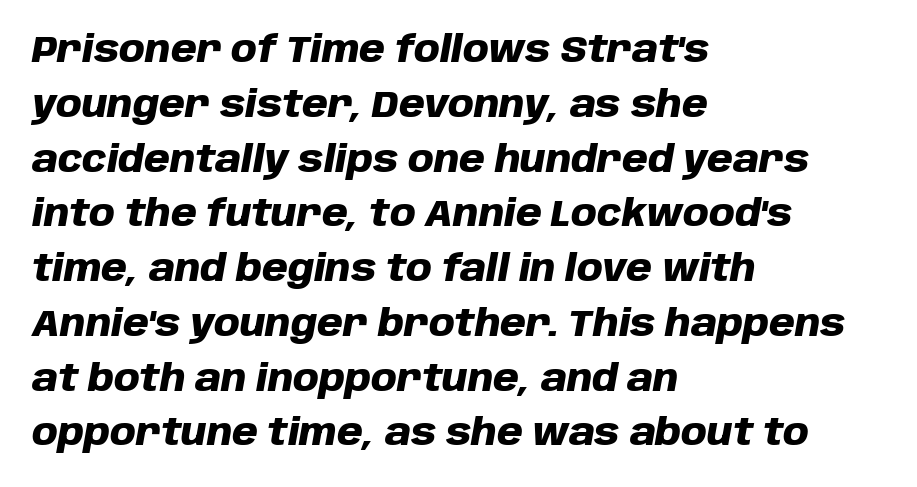
Horizontal bands of white between lines are of average thickness. The face used here is rendered with its standard letterfit. This rendering uses left alignment, leaving the right contour irregular. Caption: bold face, heavy strokes. Proportional: the letters do not fall into vertical columns. Clear beneath every line of the passage.
